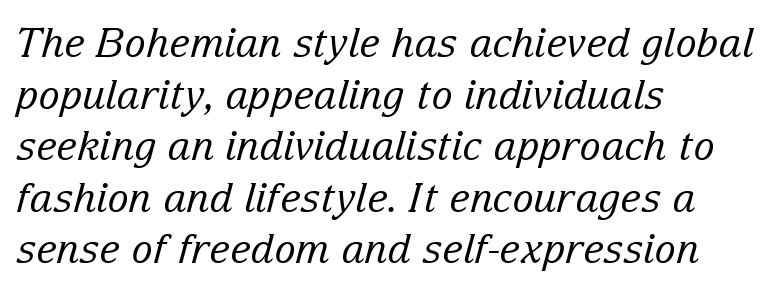
{"serif": "yes", "italic": "yes", "lean": "right", "slant_degrees": 15, "bold": "no", "weight": "regular", "width": "normal", "stroke_contrast": "low", "x_height": "medium", "monospaced": "no", "underline": "no", "align": "left", "line_spacing": "normal", "line_spacing_ratio": 1.29, "letter_spacing": "normal", "letter_spacing_em": 0.0, "glyph_px": 40}
